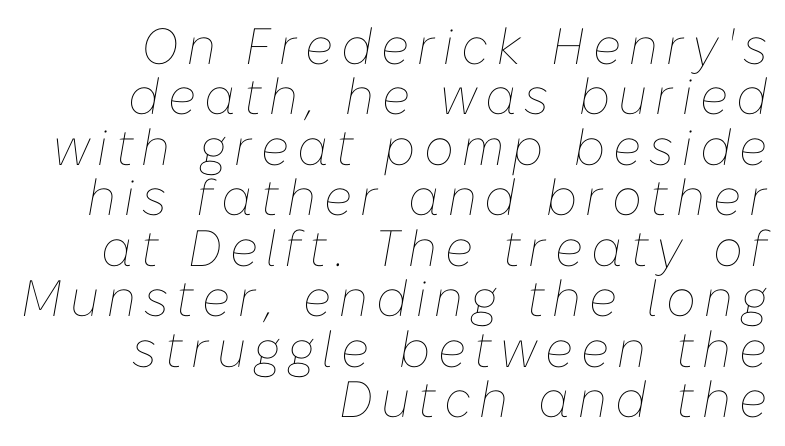
Lines of text with bare space underneath. Character widths vary here, with narrow letters taking less room than wide ones. Very little white space separates one row of letters from the next. Designer's note — italics engaged. The letterforms sit at book weight or below.
